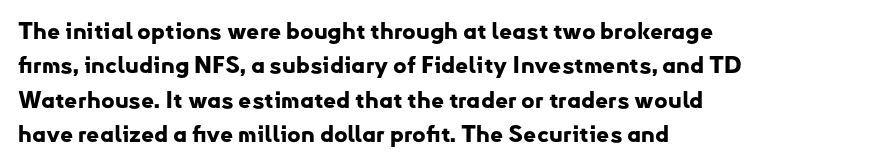
The image shows 23 px bold type, upright; set left-aligned, normal line spacing (1.5x), normal letter spacing, not underlined.
